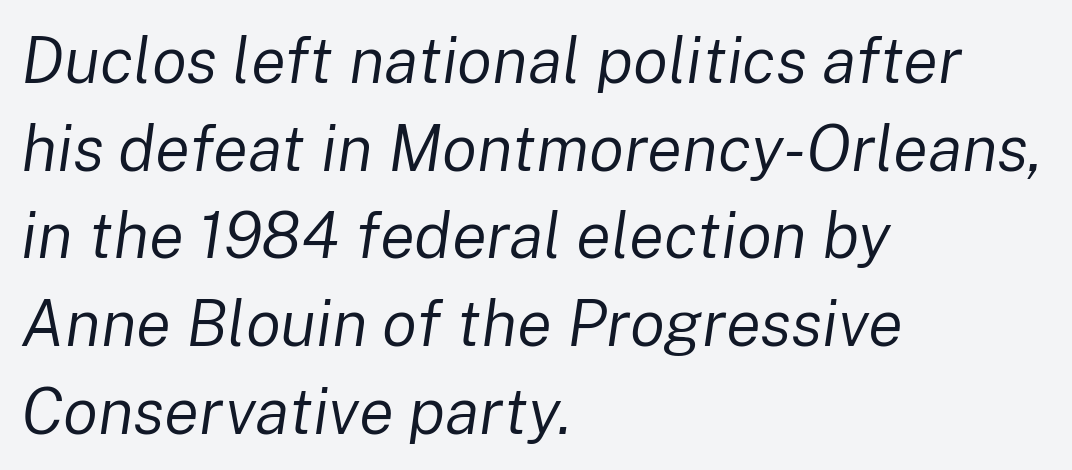
The image shows 65 px regular-weight type, italic (leaning right); set left-aligned, normal line spacing (1.35x), normal letter spacing, not underlined; low stroke contrast and a medium x-height.
